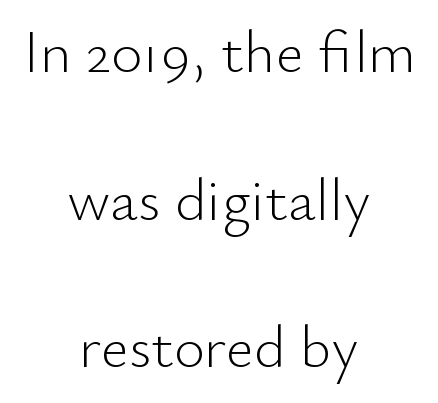
The horizontal fit of the characters is conventional and even. Varying glyph widths throughout — classic text-font behaviour. A great deal of white space separates one row of letters from the next. These lines stack symmetrically, like a column narrowing and widening about its center. The type family on display is of the sans-serif kind. The lettering stays uniformly vertical, giving the passage a roman look.
